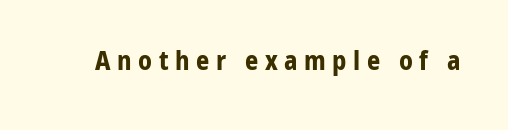
Q: Is the text bold? A: Yes.
Q: Is the text italic (slanted)? A: No, it is upright.
Q: Is the text underlined? A: No.
Q: Is the spacing between letters normal or unusually wide? A: Unusually wide.
